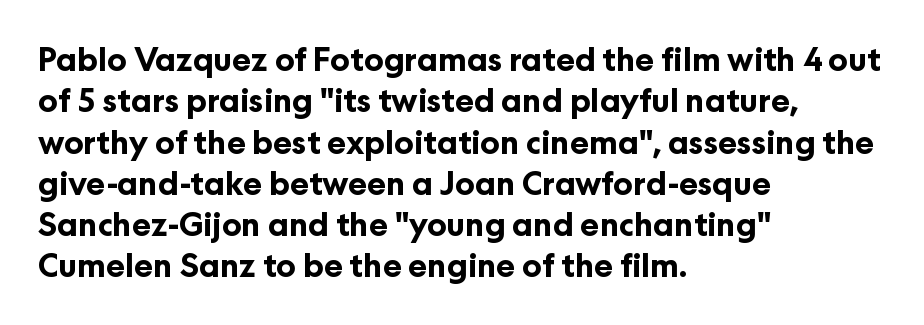
Spacing verdict: proportional, widths tailored to each character. Letter spacing: default. Stroke thickness is high; the sample reads as a true bold. These lines stack with their left ends in a neat column.
